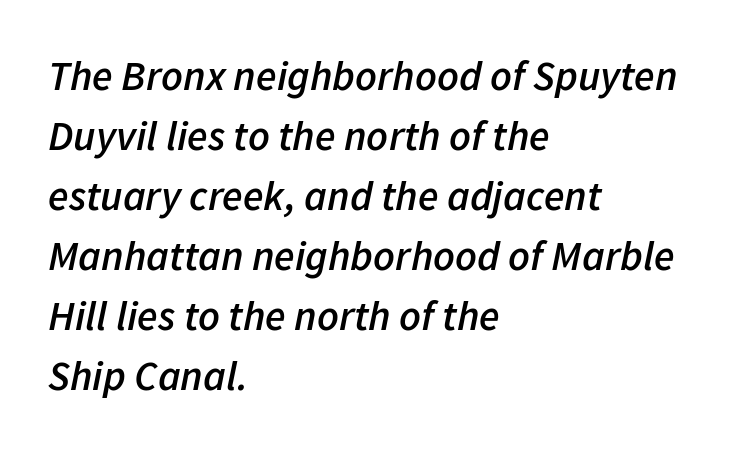
The strip under each line holds only bare page. The setting favours the left margin, as ordinary paragraphs usually do. Look at the stroke-to-counter ratio: somewhat heavy, a semibold. A typesetter would call this proportional, since set widths differ per character. Is there much room between lines? A standard amount, neither cramped nor airy. Characters are canted at an angle relative to the baseline's perpendicular.
